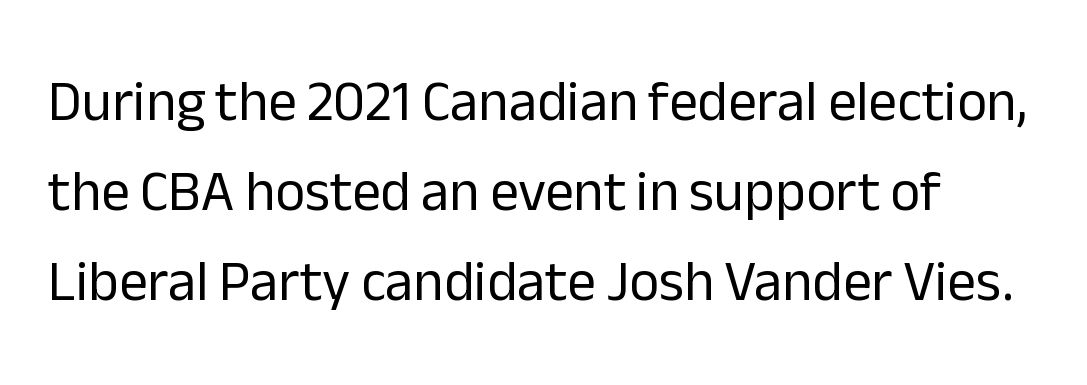
Q: Is the text bold? A: No.
Q: Is the text italic (slanted)? A: No, it is upright.
Q: Is the typeface a serif or a sans-serif typeface? A: Sans-serif.
Q: Is the text underlined? A: No.
Q: Is the spacing between letters normal or unusually wide? A: Normal.
Q: Is the spacing between lines tight, normal or loose? A: Normal.
Q: Width (condensed, normal, or wide)? A: Normal.
Q: Stroke contrast? A: Low.
Q: x-height? A: Medium.
Q: Monospaced? A: No.
